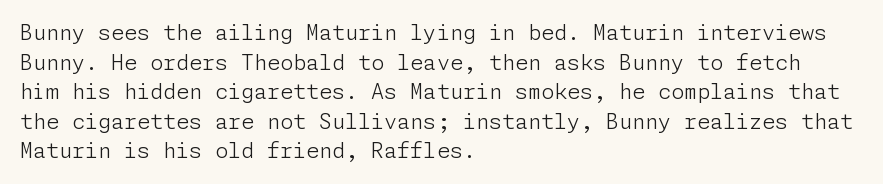
{"italic": "no", "bold": "no", "underline": "no", "align": "left", "line_spacing": "normal", "line_spacing_ratio": 1.41, "letter_spacing": "normal", "letter_spacing_em": 0.0, "glyph_px": 21}
